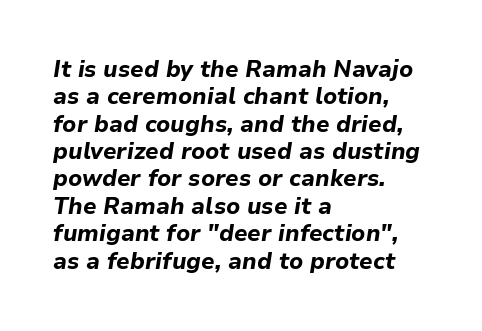
{"italic": "yes", "lean": "right", "slant_degrees": 9, "bold": "yes", "underline": "no", "align": "left", "line_spacing_ratio": 1.19, "letter_spacing": "normal", "letter_spacing_em": 0.0, "glyph_px": 23}
